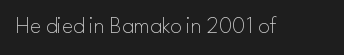
The type is set solid horizontally, with unmodified tracking. Words float on clear page, feet unadorned. A quiet, ordinary-to-light weight characterises the typeface. The type sits square on the baseline with zero lean.
